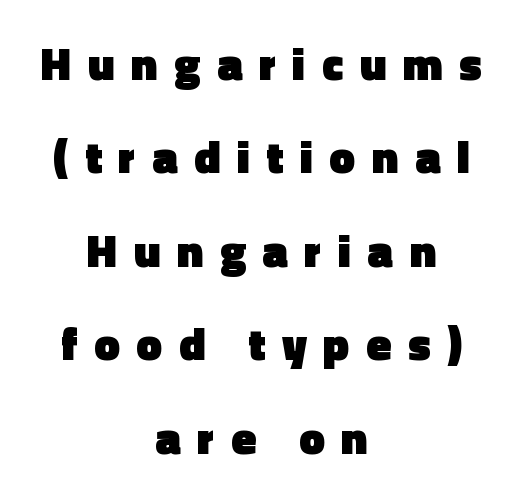
{"serif": "no", "italic": "no", "bold": "yes", "weight": "heavy", "width": "normal", "x_height": "medium", "monospaced": "no", "underline": "no", "align": "center", "line_spacing": "loose", "line_spacing_ratio": 2.03, "letter_spacing": "wide", "letter_spacing_em": 0.36, "glyph_px": 46}
